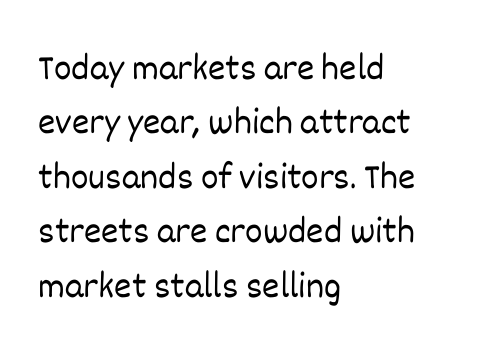
Do the characters align in a grid? No, the font is proportional. Tall strokes in this sample are plumb rather than angled. Nothing unusual about the tracking: characters are spaced as the font intends. This is not heavy type; no bold has been used.
